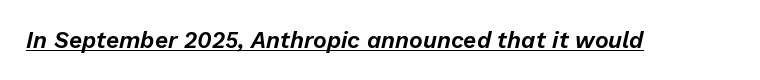
{"italic": "yes", "lean": "right", "slant_degrees": 13, "underline": "yes", "letter_spacing": "normal", "letter_spacing_em": 0.0, "glyph_px": 23}
